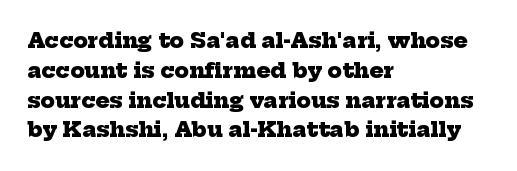
The image shows 21 px bold type; set left-aligned, normal line spacing (1.42x), normal letter spacing, not underlined.
